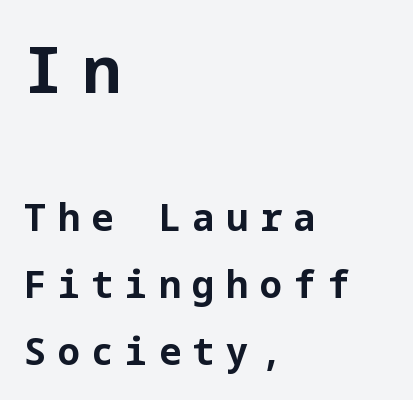
{"serif": "no", "italic": "no", "bold": "yes", "weight": "bold", "width": "normal", "stroke_contrast": "low", "x_height": "medium", "underline": "no", "align": "left", "line_spacing_ratio": 1.81, "letter_spacing": "wide", "letter_spacing_em": 0.31, "larger_block": "first", "size_ratio": 1.73, "glyph_px": 64}
